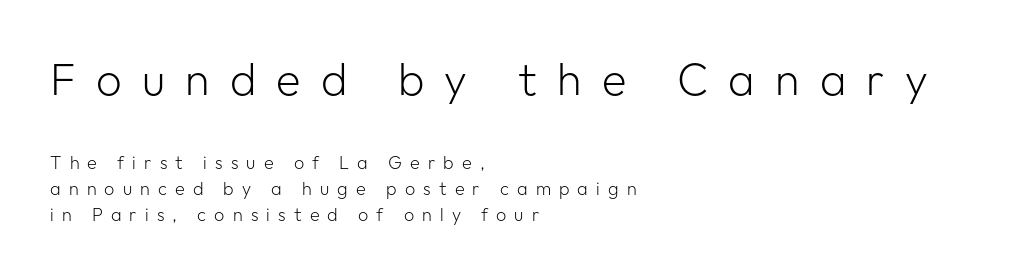
The image shows 45 px light sans-serif type, upright; set left-aligned, normal line spacing (1.44x), unusually wide letter spacing (+0.45 em), not underlined; the first (top) block is 2.5x larger; low stroke contrast and a medium x-height.
